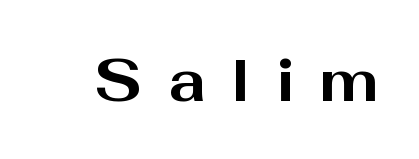
{"serif": "no", "italic": "no", "bold": "yes", "weight": "bold", "width": "wide", "stroke_contrast": "medium", "x_height": "medium", "monospaced": "no", "underline": "no", "letter_spacing": "wide", "letter_spacing_em": 0.41, "glyph_px": 60}
